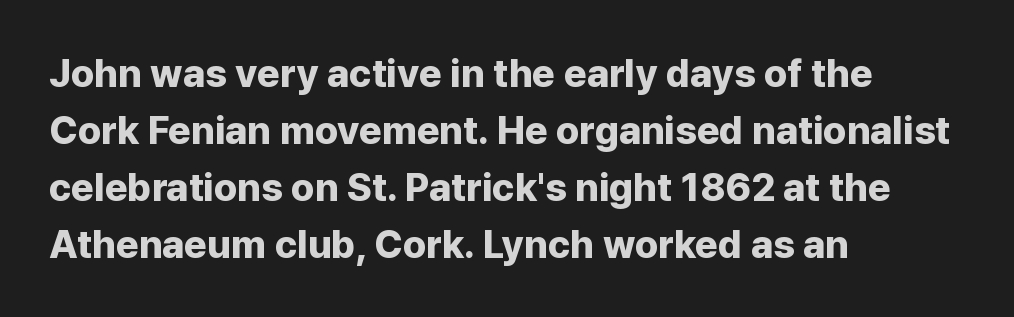
Q: Is the text bold? A: Yes.
Q: Is the text italic (slanted)? A: No, it is upright.
Q: Is the typeface a serif or a sans-serif typeface? A: Sans-serif.
Q: Is the text underlined? A: No.
Q: How is the paragraph aligned? A: Left-aligned.
Q: Is the spacing between letters normal or unusually wide? A: Normal.
Q: Is the spacing between lines tight, normal or loose? A: Normal.
Q: Width (condensed, normal, or wide)? A: Normal.
Q: Stroke contrast? A: Low.
Q: x-height? A: Medium.
Q: Monospaced? A: No.
